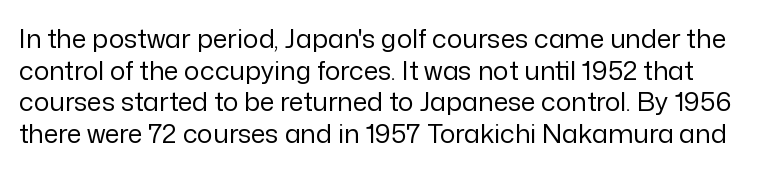
The image shows 26 px text type, upright; set line spacing 1.22x, normal letter spacing, not underlined.
